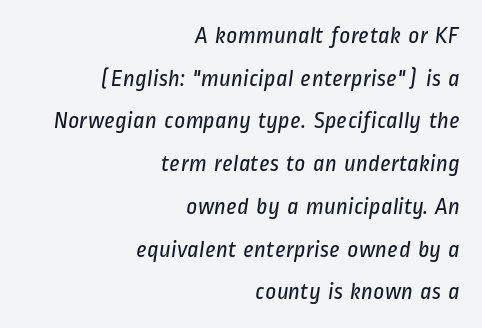
Q: Is the text bold? A: No.
Q: Is the text underlined? A: No.
Q: How is the paragraph aligned? A: Right-aligned.
Q: Is the spacing between letters normal or unusually wide? A: Normal.
